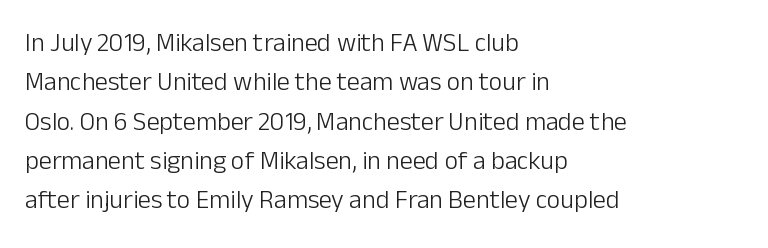
Q: Is the text bold? A: No.
Q: Is the text italic (slanted)? A: No, it is upright.
Q: Is the text underlined? A: No.
Q: How is the paragraph aligned? A: Left-aligned.
Q: Is the spacing between letters normal or unusually wide? A: Normal.
Q: Is the spacing between lines tight, normal or loose? A: Normal.
